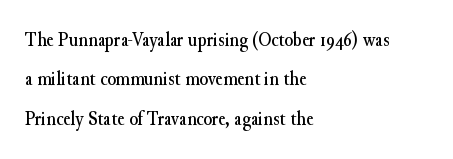
Q: Is the text italic (slanted)? A: No, it is upright.
Q: Is the text underlined? A: No.
Q: How is the paragraph aligned? A: Left-aligned.
Q: Is the spacing between letters normal or unusually wide? A: Normal.
Q: Is the spacing between lines tight, normal or loose? A: Loose.
